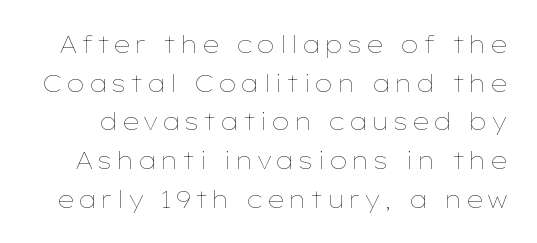
Weight: in the light-to-regular range. Rows of type keep a routine distance in the vertical direction. It's the straight-up-and-down kind of type. The foot of each line stays bare and open.
